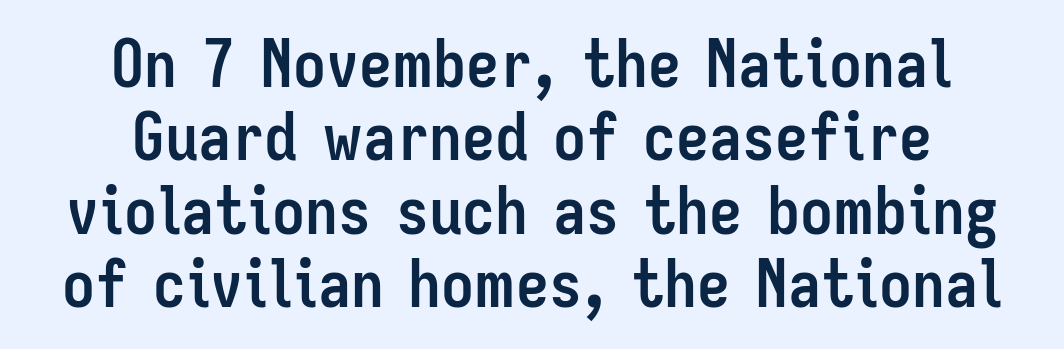
Look at the tracking — it's just the regular setting, nothing added. Is this a fixed-width face? No — the glyphs have proportional, varying widths. Letters rest on an invisible, unmarked baseline. Whoever set this chose condensed vertical rhythm over breathing room. Font category for this specimen: sans-serif.
